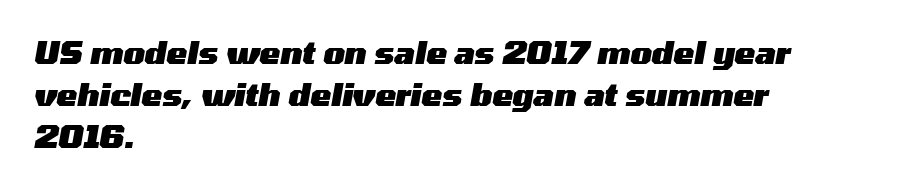
Q: Is the text bold? A: Yes.
Q: Is the text italic (slanted)? A: Yes, it leans right by about 10 degrees.
Q: Is the text underlined? A: No.
Q: How is the paragraph aligned? A: Left-aligned.
Q: Is the spacing between letters normal or unusually wide? A: Normal.
Q: Is the spacing between lines tight, normal or loose? A: Normal.
Q: Width (condensed, normal, or wide)? A: Wide.
Q: Stroke contrast? A: Medium.
Q: x-height? A: Medium.
Q: Monospaced? A: No.
